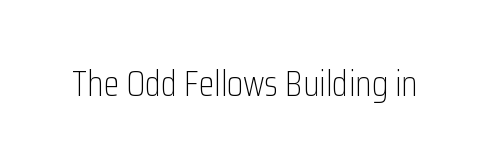
Letters have the restrained weight of plain body copy at most. Type without underlining. Do the letters lean? They stand straight. These lines are rendered in a variable-pitch font. Between one letter and the next there's only the usual sliver of space. Each letter's strokes conclude bluntly, with no projecting serifs.
